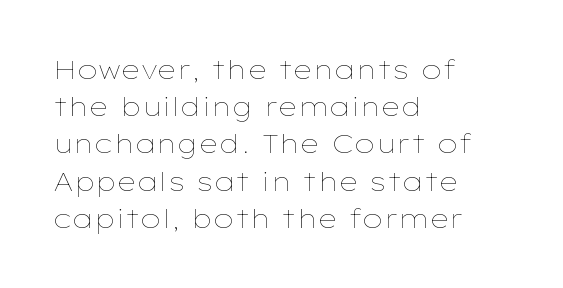
The rendering anchors every line to the left-hand side. A clean baseline with only descenders dipping below it. No chunkiness to these letters — they're not bold. Leading matches the norm, producing a regular column. Ascenders rise straight up at ninety degrees. Nobody touched the tracking dial on this one.
